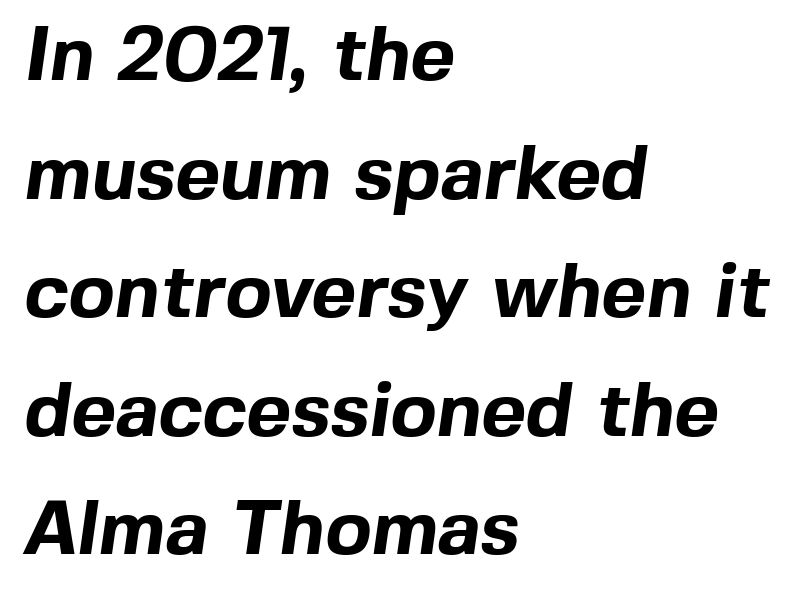
Compared with a centered layout, this one pins lines to the left instead. The passage shown is typed in a proportional face where columns would drift. What kind of face is this? One without serifs — a sans. Baseline-to-baseline distance is the conventional proportion of letter height.
